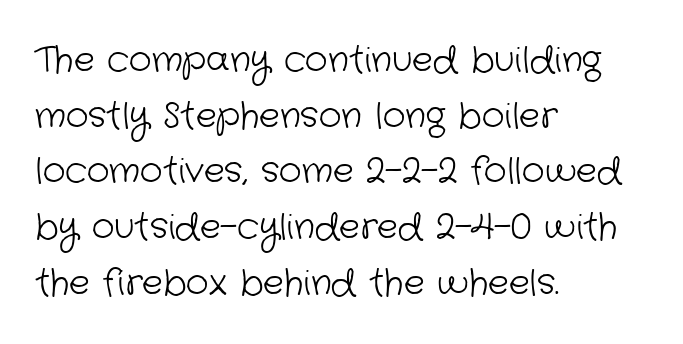
{"serif": "no", "bold": "no", "weight": "light", "width": "normal", "stroke_contrast": "low", "x_height": "medium", "monospaced": "no", "underline": "no", "align": "left", "line_spacing": "normal", "line_spacing_ratio": 1.59, "letter_spacing": "normal", "letter_spacing_em": 0.0, "glyph_px": 35}
